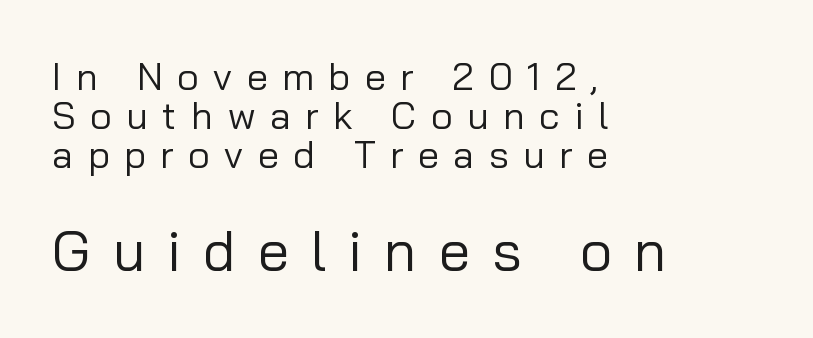
The image shows 57 px regular-weight sans-serif type, upright; set left-aligned, tight line spacing (1.02x), unusually wide letter spacing (+0.38 em), not underlined; the second (bottom) block is 1.5x larger; low stroke contrast and a medium x-height.
